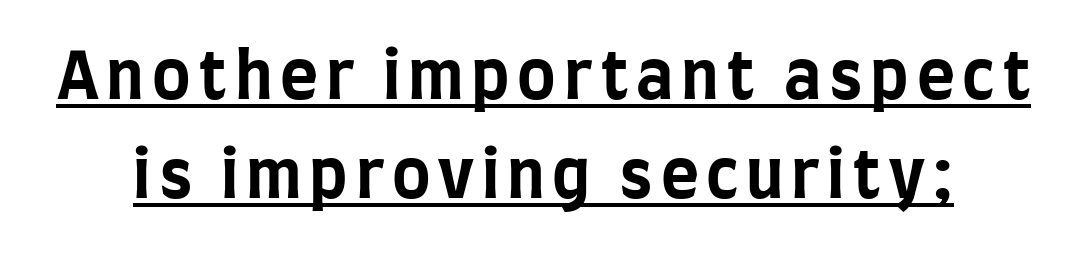
{"serif": "no", "italic": "no", "bold": "yes", "weight": "bold", "width": "condensed", "stroke_contrast": "low", "x_height": "large", "monospaced": "no", "underline": "yes", "line_spacing": "normal", "line_spacing_ratio": 1.52, "glyph_px": 65}
